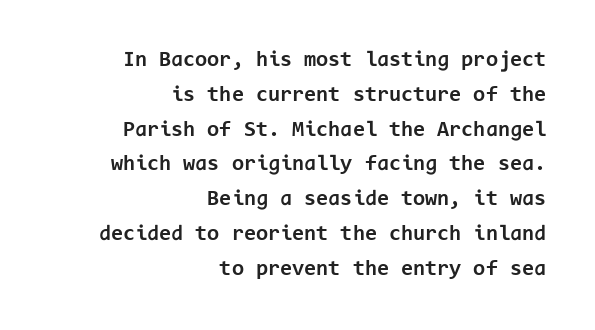
Compared with a flush-left layout, this one pins lines to the opposite, right side. The specimen reads as upright at a glance. Nobody touched the tracking dial on this one. The passage shown is not underscored anywhere. Compared with an ordinary text face, these strokes are far heavier — a full bold. The lines sit at an ordinary, default distance from one another.
